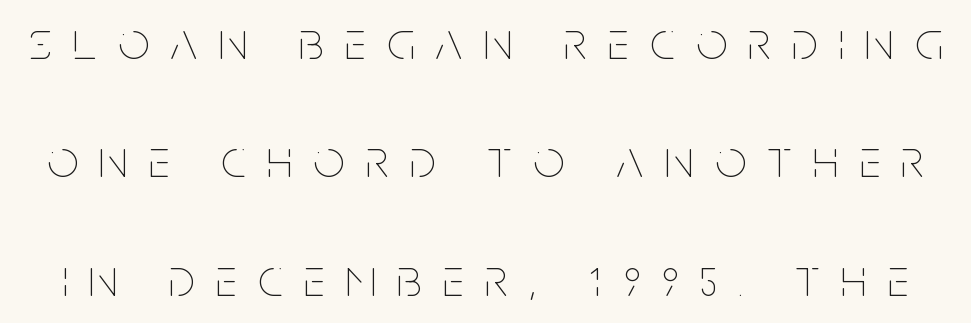
Q: Is the text bold? A: No.
Q: Is the text italic (slanted)? A: No, it is upright.
Q: Is the text underlined? A: No.
Q: Is the spacing between letters normal or unusually wide? A: Unusually wide.
Q: Is the spacing between lines tight, normal or loose? A: Loose.
Q: Width (condensed, normal, or wide)? A: Condensed.
Q: Stroke contrast? A: Low.
Q: x-height? A: Large.
Q: Monospaced? A: No.
